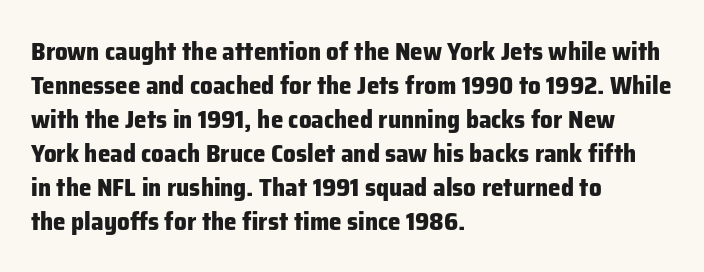
Q: Is the text bold? A: Yes.
Q: Is the text italic (slanted)? A: No, it is upright.
Q: Is the text underlined? A: No.
Q: How is the paragraph aligned? A: Left-aligned.
Q: Is the spacing between letters normal or unusually wide? A: Normal.
Q: Is the spacing between lines tight, normal or loose? A: Normal.
